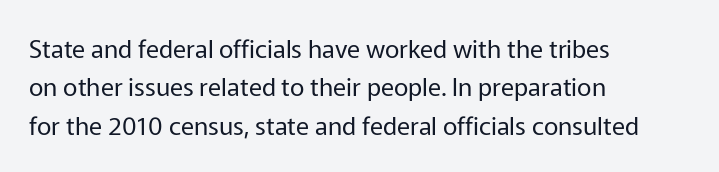
{"italic": "no", "bold": "no", "underline": "no", "align": "left", "line_spacing": "normal", "line_spacing_ratio": 1.54, "letter_spacing": "normal", "letter_spacing_em": 0.0, "glyph_px": 25}
